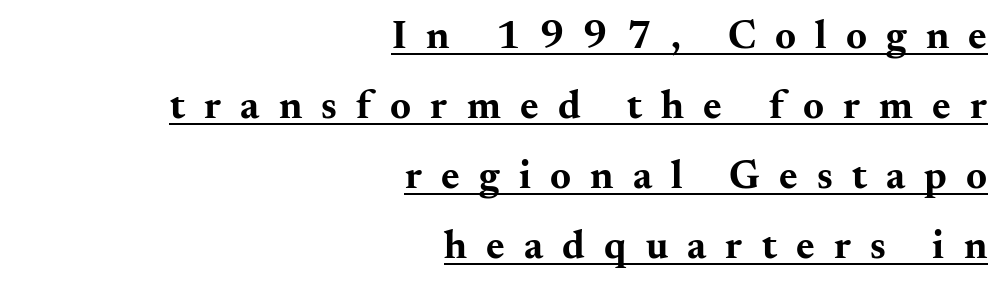
The image shows 40 px bold, wide serif type, upright; set right-aligned, line spacing 1.75x, unusually wide letter spacing (+0.48 em), underlined; medium stroke contrast and a small x-height.
